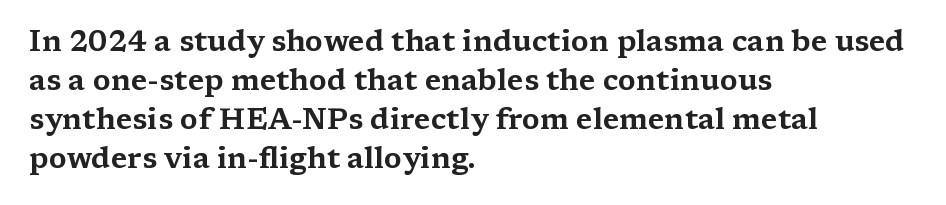
Q: Is the text italic (slanted)? A: No, it is upright.
Q: Is the typeface a serif or a sans-serif typeface? A: Serif.
Q: Is the text underlined? A: No.
Q: How is the paragraph aligned? A: Left-aligned.
Q: Is the spacing between letters normal or unusually wide? A: Normal.
Q: Is the spacing between lines tight, normal or loose? A: Normal.
Q: Width (condensed, normal, or wide)? A: Wide.
Q: Stroke contrast? A: Medium.
Q: x-height? A: Medium.
Q: Monospaced? A: No.
